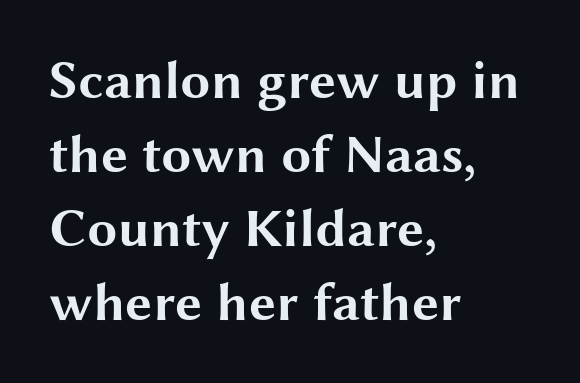
Q: Is the text bold? A: Yes.
Q: Is the text italic (slanted)? A: No, it is upright.
Q: Is the typeface a serif or a sans-serif typeface? A: Sans-serif.
Q: Is the text underlined? A: No.
Q: How is the paragraph aligned? A: Left-aligned.
Q: Is the spacing between letters normal or unusually wide? A: Normal.
Q: Is the spacing between lines tight, normal or loose? A: Normal.
Q: Width (condensed, normal, or wide)? A: Wide.
Q: Stroke contrast? A: Medium.
Q: x-height? A: Medium.
Q: Monospaced? A: No.
